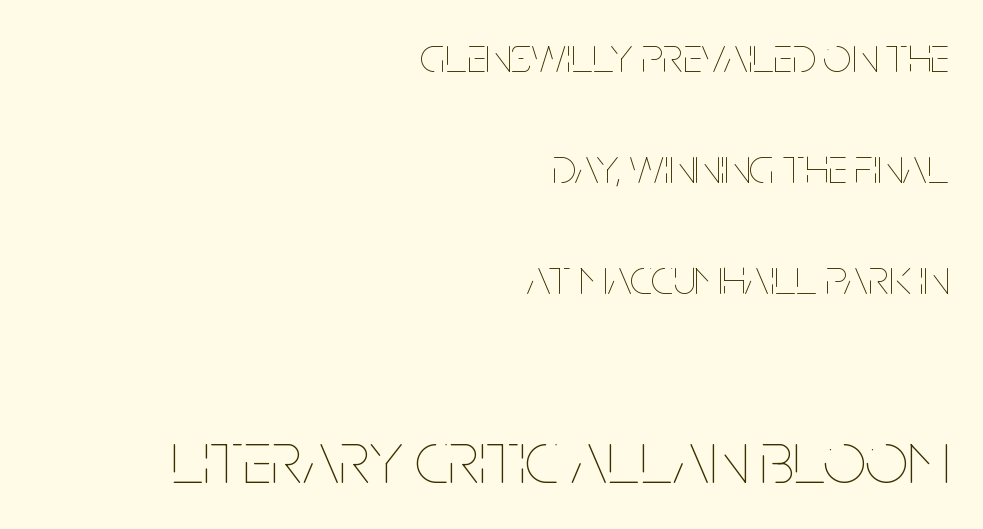
The image shows 75 px thin, condensed type, upright; set right-aligned, loose line spacing (2.22x), normal letter spacing, not underlined; the second (bottom) block is 1.5x larger; low stroke contrast and a large x-height.
